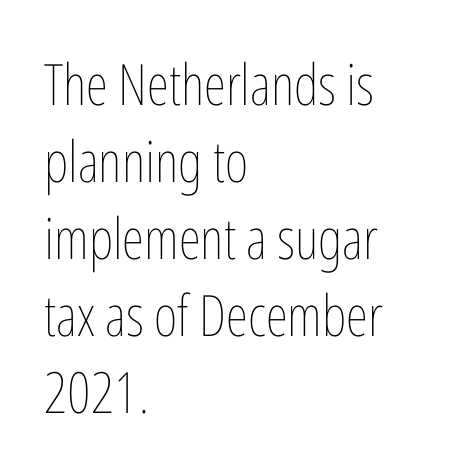
{"italic": "no", "bold": "no", "weight": "thin", "width": "condensed", "stroke_contrast": "low", "x_height": "medium", "monospaced": "no", "underline": "no", "align": "left", "line_spacing": "normal", "line_spacing_ratio": 1.35, "letter_spacing": "normal", "letter_spacing_em": 0.0, "glyph_px": 57}
